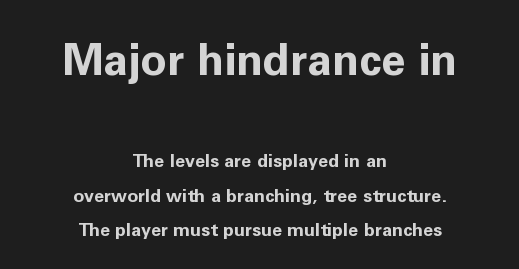
Q: Is the text bold? A: Yes.
Q: Is the text italic (slanted)? A: No, it is upright.
Q: Is the typeface a serif or a sans-serif typeface? A: Sans-serif.
Q: Is the text underlined? A: No.
Q: How is the paragraph aligned? A: Centered.
Q: Is the spacing between letters normal or unusually wide? A: Normal.
Q: Is the spacing between lines tight, normal or loose? A: Loose.
Q: Which block of text is set in a larger size, the first (top) or the second (bottom)? A: The first (top) one.
Q: Width (condensed, normal, or wide)? A: Normal.
Q: Stroke contrast? A: Low.
Q: x-height? A: Medium.
Q: Monospaced? A: No.
